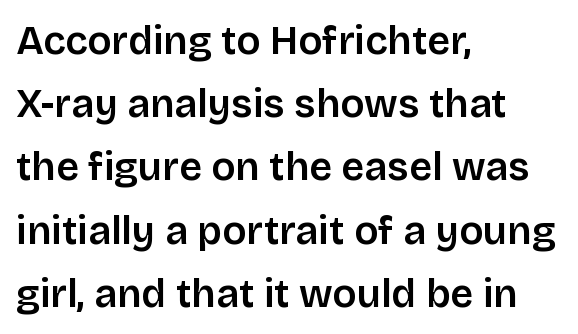
The horizontal fit of the characters is conventional and even. Serifs: no, the terminals of the letterforms are clean. The lettering holds an erect, upright posture throughout. Reading down the block, your eye returns to a fixed left position each line.
